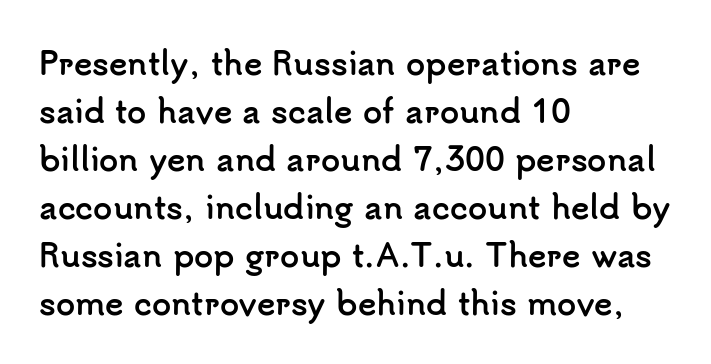
A roman cut, with each character standing at attention. Each glyph is drawn with heavy, bold strokes. Words appear dense and cohesive because spacing is normal. A typesetter would label this face a sans. Notice how the passage keeps a crisp vertical edge on the left only.
